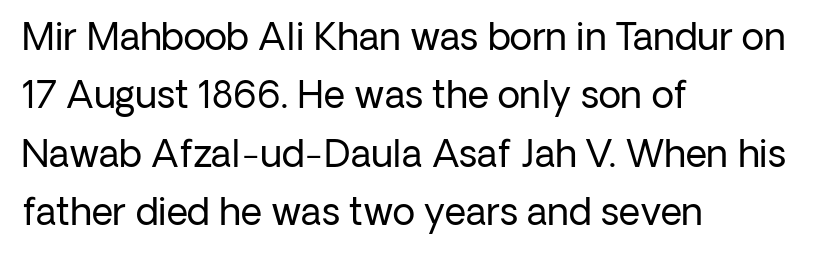
{"serif": "no", "italic": "no", "bold": "no", "weight": "regular", "width": "normal", "stroke_contrast": "low", "x_height": "medium", "monospaced": "no", "underline": "no", "align": "left", "line_spacing": "normal", "line_spacing_ratio": 1.58, "letter_spacing": "normal", "letter_spacing_em": 0.0, "glyph_px": 37}
